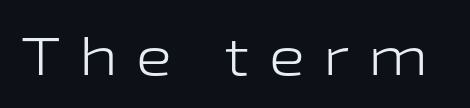
No letter is thick-stroked: the sample isn't bold. Students, note that the glyphs here are deliberately spaced far apart. Stroke terminals: plain, sans-serif. The passage shown is typed in a proportional face where columns would drift.
